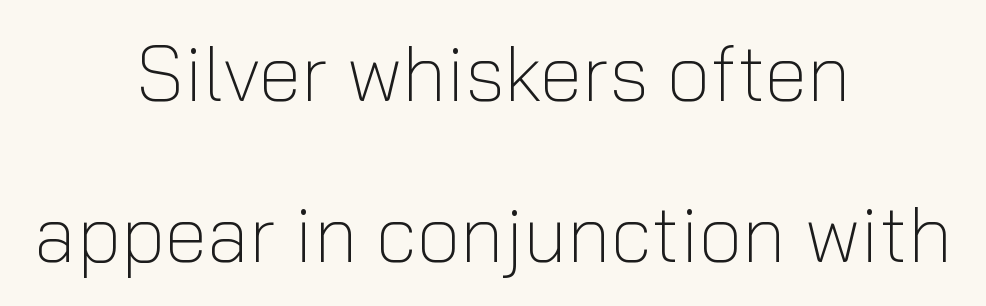
A sans-serif font was chosen for this passage. The specimen omits any rule beneath the text block's lines. Stem width sits at or under what a default text font uses. The typography opts for an upright posture over an oblique one. Neither beginnings nor endings align; midpoints do. Does extra space separate the letters? No, they use regular spacing.
